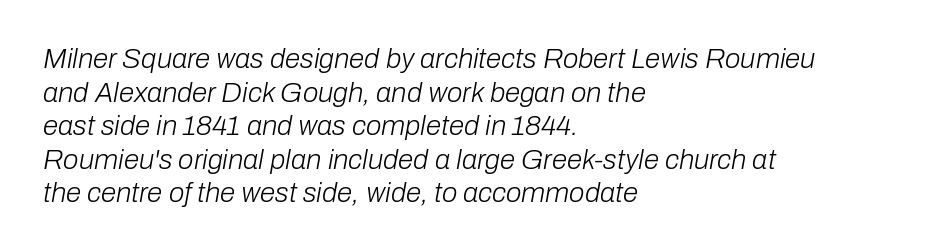
{"italic": "yes", "lean": "right", "slant_degrees": 10, "bold": "no", "weight": "light", "width": "normal", "stroke_contrast": "low", "x_height": "medium", "monospaced": "no", "underline": "no", "align": "left", "line_spacing_ratio": 1.2, "letter_spacing": "normal", "letter_spacing_em": 0.0, "glyph_px": 28}
